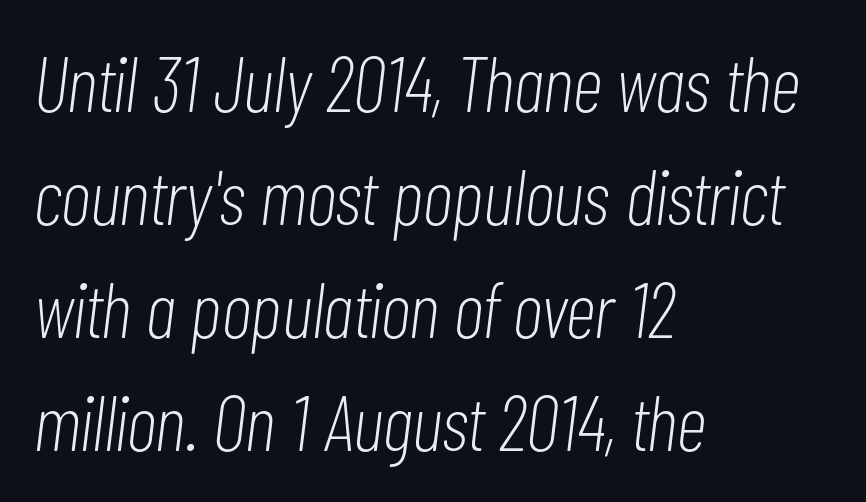
Q: Is the text bold? A: No.
Q: Is the text italic (slanted)? A: Yes, it leans right by about 7 degrees.
Q: Is the text underlined? A: No.
Q: How is the paragraph aligned? A: Left-aligned.
Q: Is the spacing between letters normal or unusually wide? A: Normal.
Q: Is the spacing between lines tight, normal or loose? A: Normal.
Q: Width (condensed, normal, or wide)? A: Condensed.
Q: Stroke contrast? A: Low.
Q: x-height? A: Medium.
Q: Monospaced? A: No.
